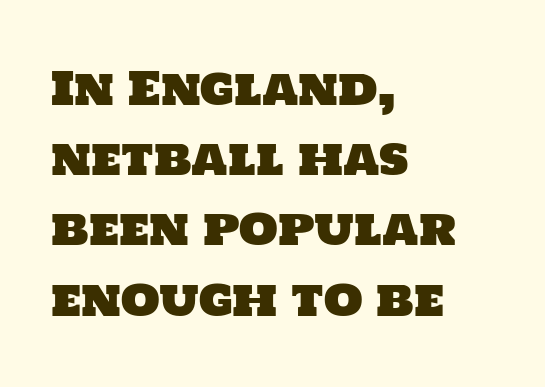
This rendering uses left alignment, leaving the right contour irregular. A typesetter would call this leading conventional body-copy spacing. Look at the bottom of the vertical strokes: they stop flat, with no serifs. The foot of each line stays bare and open. The passage shown has conventional tracking throughout. Varying glyph widths throughout — classic text-font behaviour.
